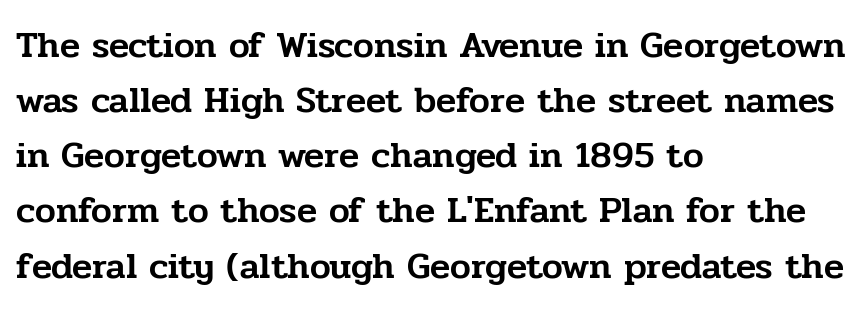
Q: Is the text italic (slanted)? A: No, it is upright.
Q: Is the typeface a serif or a sans-serif typeface? A: Serif.
Q: Is the text underlined? A: No.
Q: How is the paragraph aligned? A: Left-aligned.
Q: Is the spacing between letters normal or unusually wide? A: Normal.
Q: Is the spacing between lines tight, normal or loose? A: Normal.
Q: Width (condensed, normal, or wide)? A: Normal.
Q: Stroke contrast? A: Low.
Q: x-height? A: Medium.
Q: Monospaced? A: No.
